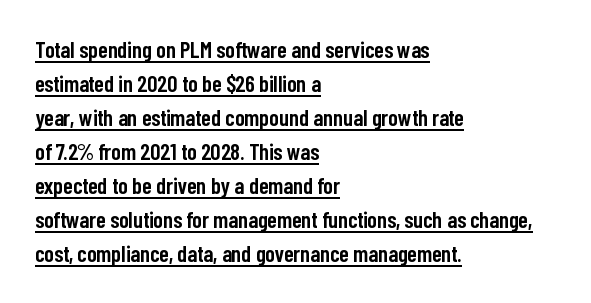
Here the glyphs are tracked normally, forming tight word shapes. Typeset ragged right — the left edge is the straight one. Honestly, the row spacing looks completely unremarkable. Is there any slant? The stems are plumb. Does a line run under the words? Yes, clearly.
